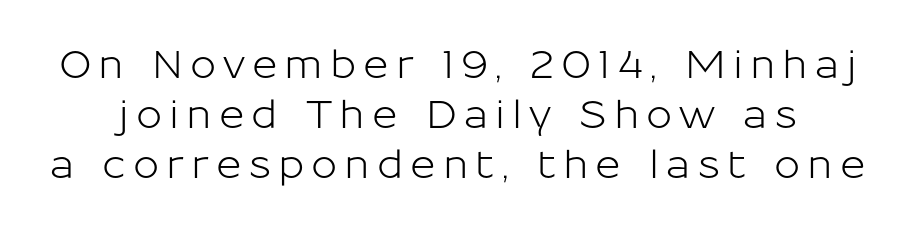
{"serif": "no", "italic": "no", "width": "normal", "stroke_contrast": "low", "x_height": "medium", "monospaced": "no", "underline": "no", "line_spacing": "normal", "line_spacing_ratio": 1.28, "glyph_px": 39}
